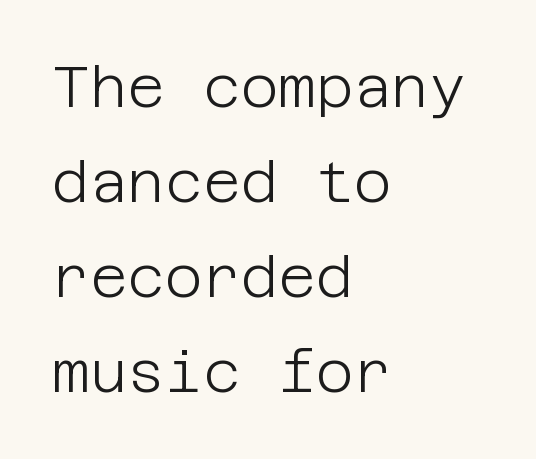
Q: Is the text bold? A: No.
Q: Is the text italic (slanted)? A: No, it is upright.
Q: Is the typeface a serif or a sans-serif typeface? A: Sans-serif.
Q: Is the text underlined? A: No.
Q: How is the paragraph aligned? A: Left-aligned.
Q: Is the spacing between letters normal or unusually wide? A: Normal.
Q: Is the spacing between lines tight, normal or loose? A: Normal.
Q: Width (condensed, normal, or wide)? A: Normal.
Q: Stroke contrast? A: Low.
Q: x-height? A: Large.
